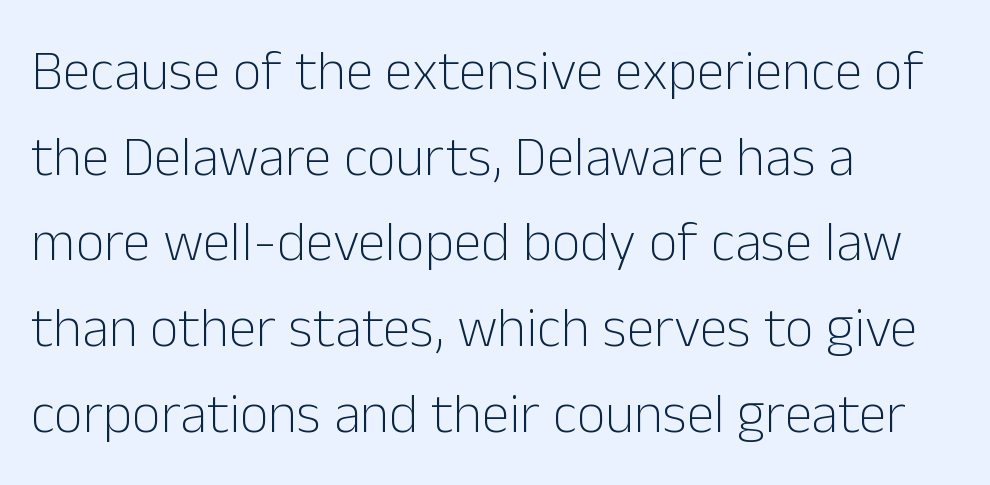
{"serif": "no", "italic": "no", "bold": "no", "weight": "light", "width": "normal", "stroke_contrast": "low", "x_height": "medium", "monospaced": "no", "underline": "no", "align": "left", "line_spacing": "normal", "line_spacing_ratio": 1.53, "letter_spacing": "normal", "letter_spacing_em": 0.0, "glyph_px": 56}
